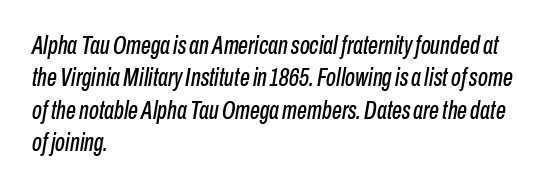
Q: Is the text italic (slanted)? A: Yes, it leans right by about 10 degrees.
Q: Is the text underlined? A: No.
Q: How is the paragraph aligned? A: Left-aligned.
Q: Is the spacing between letters normal or unusually wide? A: Normal.
Q: Is the spacing between lines tight, normal or loose? A: Normal.
